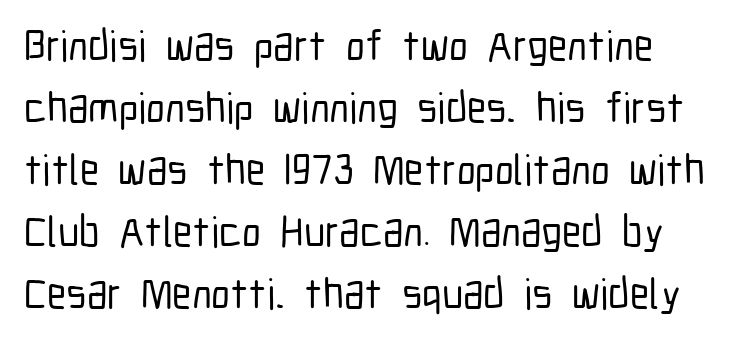
Q: Is the text italic (slanted)? A: No, it is upright.
Q: Is the typeface a serif or a sans-serif typeface? A: Sans-serif.
Q: Is the text underlined? A: No.
Q: Is the spacing between letters normal or unusually wide? A: Normal.
Q: Is the spacing between lines tight, normal or loose? A: Normal.
Q: Width (condensed, normal, or wide)? A: Condensed.
Q: Stroke contrast? A: Low.
Q: x-height? A: Medium.
Q: Monospaced? A: No.
